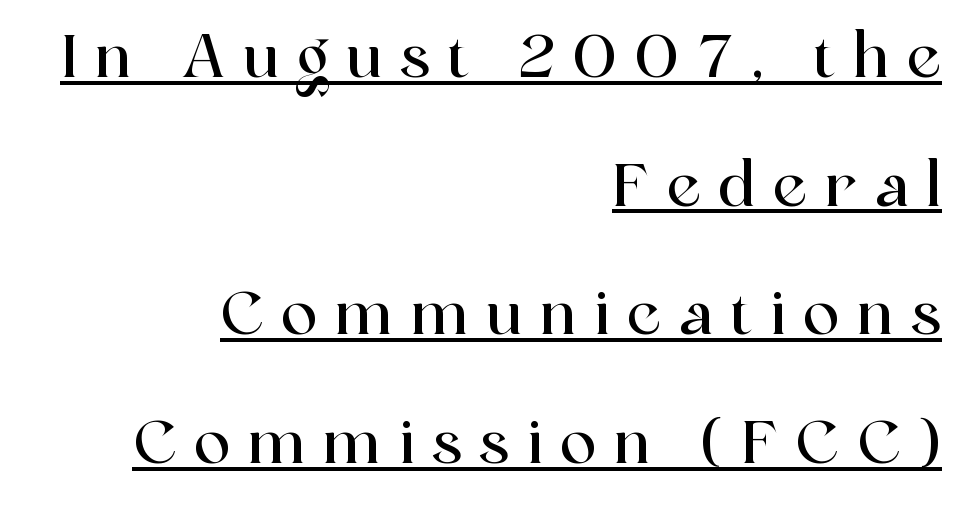
Q: Is the text italic (slanted)? A: No, it is upright.
Q: Is the typeface a serif or a sans-serif typeface? A: Serif.
Q: Is the text underlined? A: Yes.
Q: How is the paragraph aligned? A: Right-aligned.
Q: Is the spacing between letters normal or unusually wide? A: Unusually wide.
Q: Is the spacing between lines tight, normal or loose? A: Loose.
Q: Width (condensed, normal, or wide)? A: Normal.
Q: x-height? A: Medium.
Q: Monospaced? A: No.
